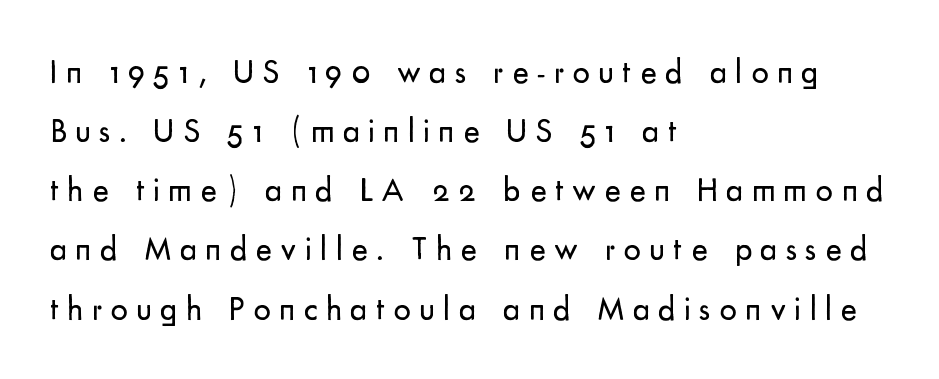
The image shows 34 px regular-weight sans-serif type, upright; set left-aligned, line spacing 1.74x, unusually wide letter spacing (+0.25 em), not underlined; low stroke contrast and a small x-height.
